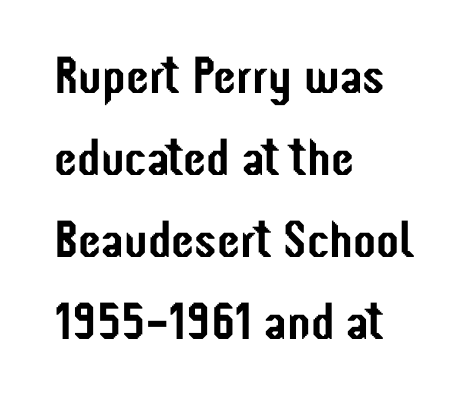
The face used here is rendered with its standard letterfit. The rendering uses natural spacing where letterforms have individual widths. This sample keeps an unexceptional amount of space between lines. The foot of each line stays bare and open.
